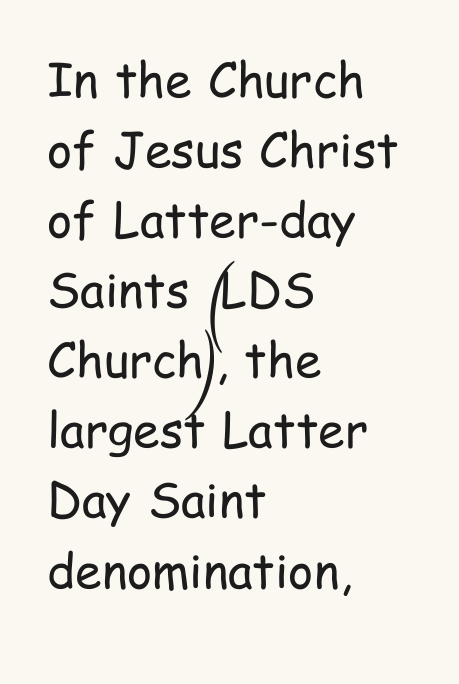
Q: Is the text bold? A: No.
Q: Is the text italic (slanted)? A: No, it is upright.
Q: Is the typeface a serif or a sans-serif typeface? A: Sans-serif.
Q: Is the text underlined? A: No.
Q: How is the paragraph aligned? A: Left-aligned.
Q: Is the spacing between letters normal or unusually wide? A: Normal.
Q: Is the spacing between lines tight, normal or loose? A: Normal.
Q: Width (condensed, normal, or wide)? A: Condensed.
Q: Stroke contrast? A: Low.
Q: x-height? A: Medium.
Q: Monospaced? A: No.
